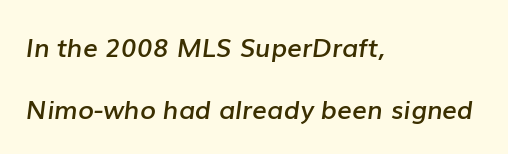
Look at the tracking — it's just the regular setting, nothing added. The words here are not underlined. Caption: semibold face, moderately heavy strokes. Compared with a centered layout, this one pins lines to the left instead. Compared with typical paragraphs, the rows here are farther apart.
